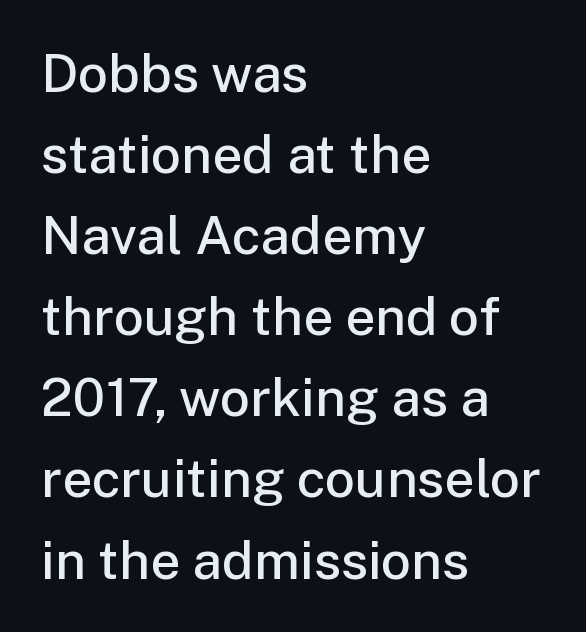
The image shows 53 px semibold sans-serif type, upright; set left-aligned, normal line spacing (1.53x), normal letter spacing, not underlined; low stroke contrast and a medium x-height.
